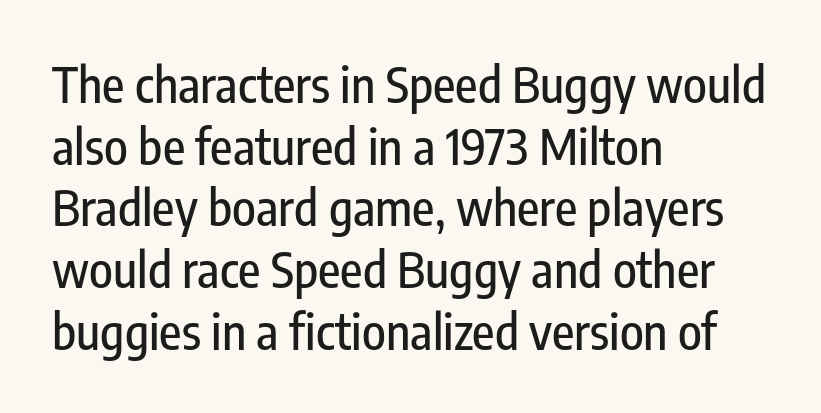
The image shows 49 px condensed sans-serif type, upright; set left-aligned, normal line spacing (1.26x), normal letter spacing, not underlined; low stroke contrast and a medium x-height.
